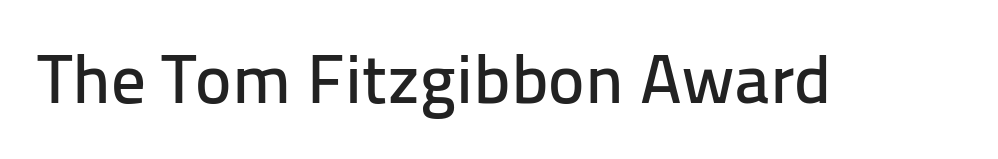
Is there any slant? The stems are plumb. Has an underline been added? It has not. Think of a printed novel: that variable character pitch is what you see here. The letterforms sit shoulder to shoulder at normal distance.
